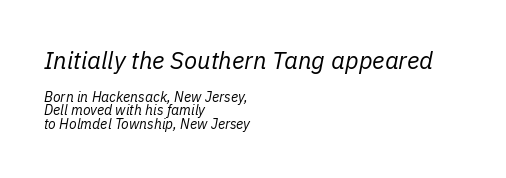
{"italic": "yes", "lean": "right", "slant_degrees": 11, "bold": "no", "underline": "no", "align": "left", "line_spacing": "tight", "line_spacing_ratio": 0.98, "letter_spacing": "normal", "letter_spacing_em": 0.0, "larger_block": "first", "size_ratio": 1.71, "glyph_px": 24}
